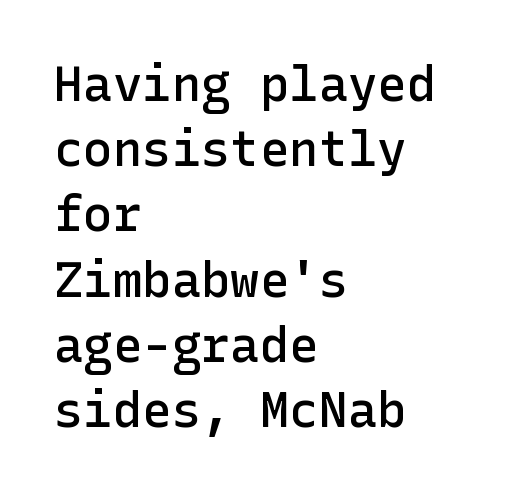
This is the in-between weight designers call semibold or demi. These lines are set flush left with a ragged right edge. No feet cap the strokes, marking this as sans-serif type. Interline gaps are of average width in this sample.
